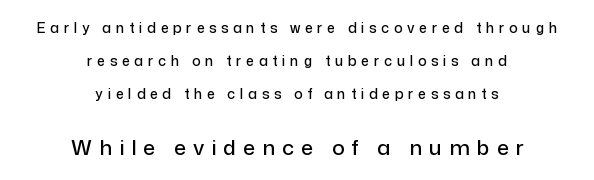
Q: Is the text italic (slanted)? A: No, it is upright.
Q: Is the text underlined? A: No.
Q: How is the paragraph aligned? A: Centered.
Q: Is the spacing between letters normal or unusually wide? A: Unusually wide.
Q: Is the spacing between lines tight, normal or loose? A: Loose.
Q: Which block of text is set in a larger size, the first (top) or the second (bottom)? A: The second (bottom) one.
